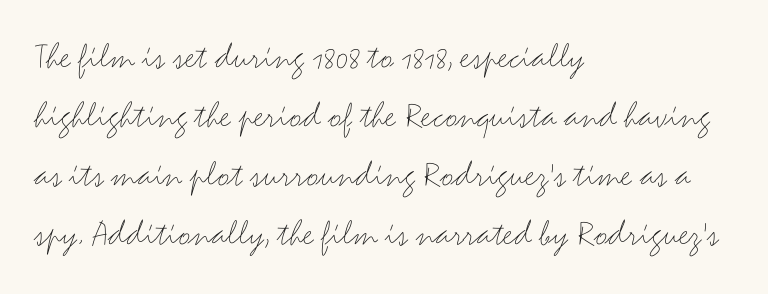
Rows of type keep a routine distance in the vertical direction. Are there feet on the stems? There aren't — it's a sans. The face used here is proportionally spaced, like ordinary book or web type. Nobody drew a line under any word here.
